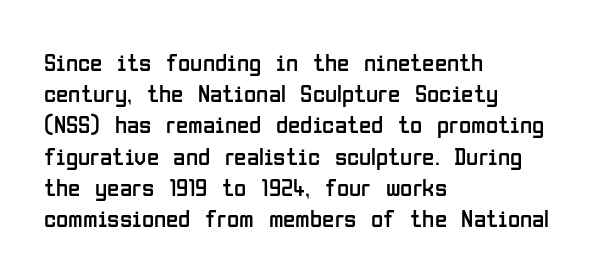
The image shows 25 px text type, upright; set left-aligned, normal line spacing (1.25x), normal letter spacing, not underlined.
